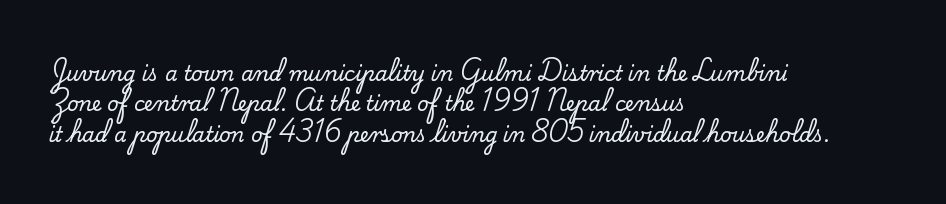
Characters follow at the spacing the type designer built in. The line-height multiplier appears to be the usual default. Just letters on the line, the space beneath them empty. Each line starts at the same left margin while the right side varies.
